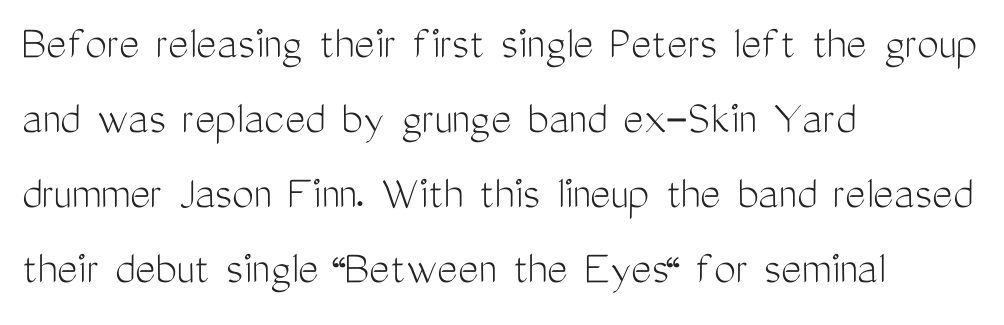
{"serif": "no", "italic": "no", "bold": "no", "weight": "light", "width": "condensed", "stroke_contrast": "medium", "x_height": "medium", "monospaced": "no", "underline": "no", "align": "left", "line_spacing": "normal", "line_spacing_ratio": 1.53, "letter_spacing": "normal", "letter_spacing_em": 0.0, "glyph_px": 49}
